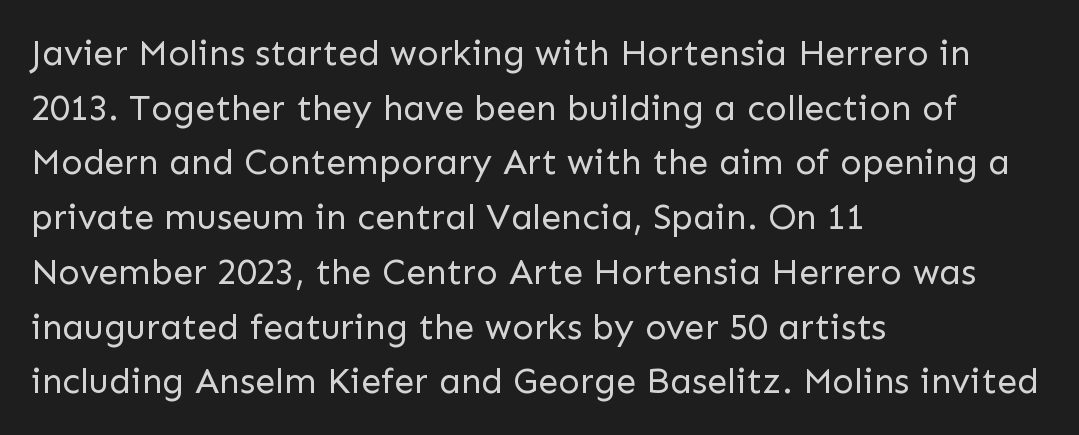
The image shows 36 px regular-weight sans-serif type, upright; set left-aligned, normal line spacing (1.52x), normal letter spacing, not underlined; low stroke contrast and a medium x-height.
